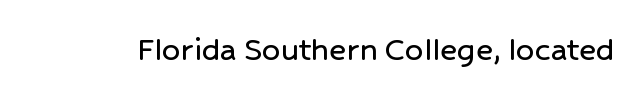
The image shows 36 px sans-serif type, upright; set normal letter spacing, not underlined; low stroke contrast and a medium x-height.
